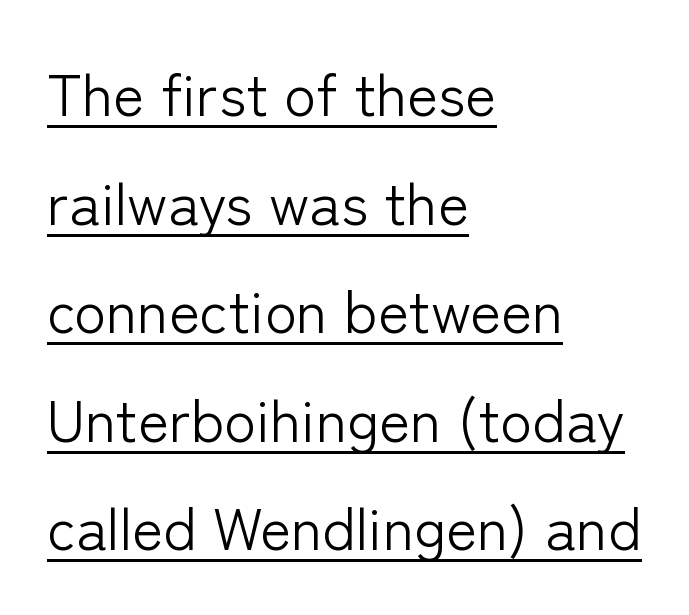
The image shows 59 px light sans-serif type, upright; set left-aligned, line spacing 1.84x, normal letter spacing, underlined; low stroke contrast and a medium x-height.
